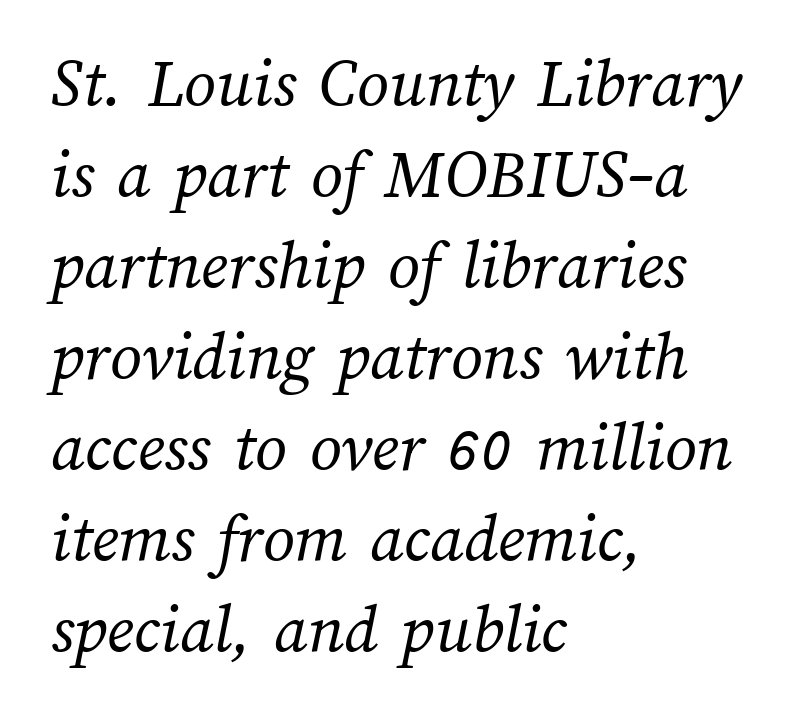
Layout note: lines flush left. The passage shown has conventional tracking throughout. Character widths vary here, with narrow letters taking less room than wide ones. These lines sit exactly where default settings would place them.
